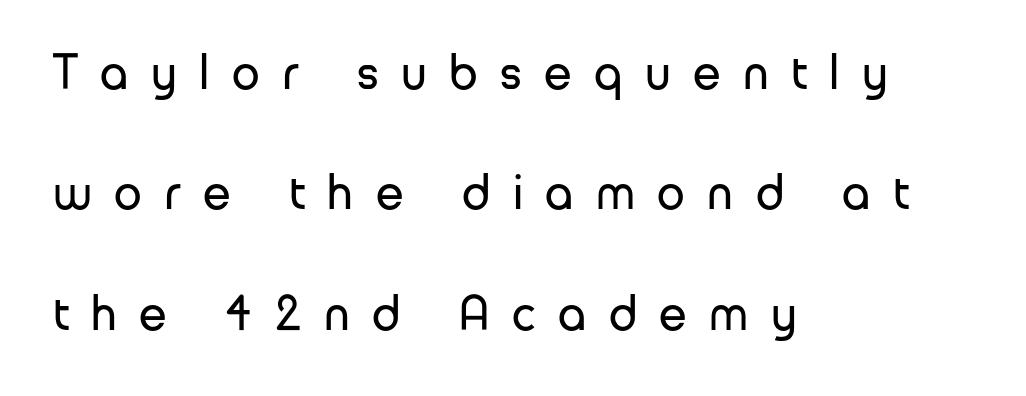
Q: Is the text bold? A: No.
Q: Is the text italic (slanted)? A: No, it is upright.
Q: Is the typeface a serif or a sans-serif typeface? A: Sans-serif.
Q: Is the text underlined? A: No.
Q: How is the paragraph aligned? A: Left-aligned.
Q: Is the spacing between letters normal or unusually wide? A: Unusually wide.
Q: Is the spacing between lines tight, normal or loose? A: Loose.
Q: Width (condensed, normal, or wide)? A: Normal.
Q: Stroke contrast? A: Low.
Q: x-height? A: Medium.
Q: Monospaced? A: No.
